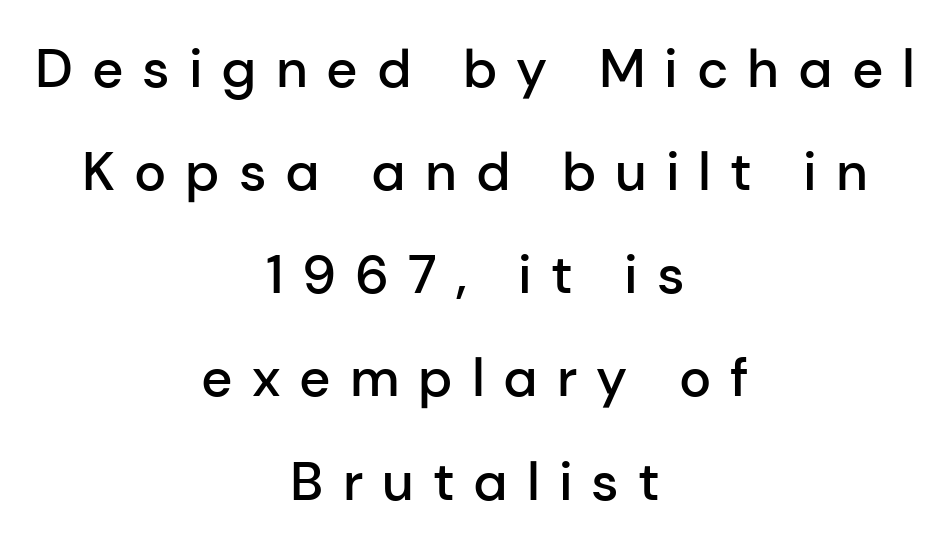
Notice the wide empty band between every row — that's loose leading. Heft: intermediate — a semibold. This sample is center-justified, so both line endings float freely. Are there feet on the stems? There aren't — it's a sans. Note the varied advance widths — an 'i' is clearly narrower than an 'm'. This is the regular roman posture of the typeface.
